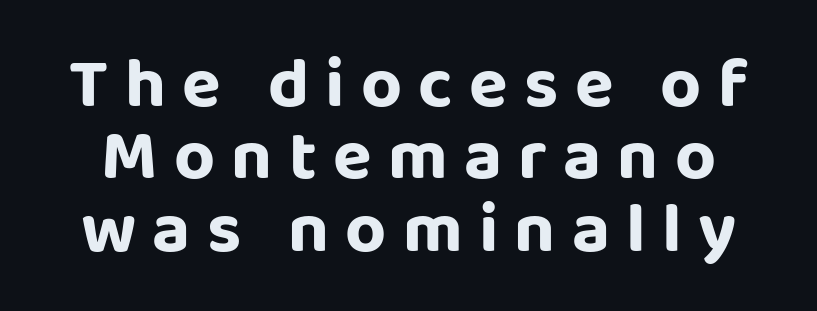
{"serif": "no", "italic": "no", "width": "normal", "stroke_contrast": "low", "x_height": "large", "monospaced": "no", "underline": "no", "line_spacing": "tight", "line_spacing_ratio": 1.02, "letter_spacing": "wide", "letter_spacing_em": 0.23, "glyph_px": 71}
